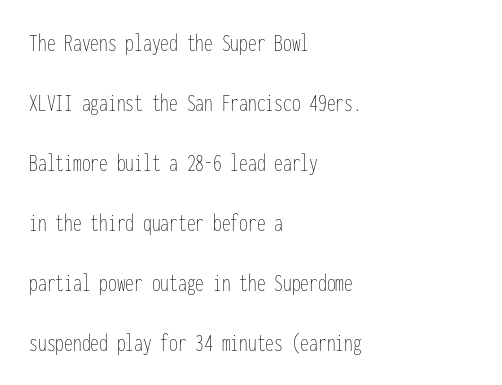
Q: Is the text bold? A: No.
Q: Is the text italic (slanted)? A: No, it is upright.
Q: Is the text underlined? A: No.
Q: How is the paragraph aligned? A: Left-aligned.
Q: Is the spacing between letters normal or unusually wide? A: Normal.
Q: Is the spacing between lines tight, normal or loose? A: Loose.
